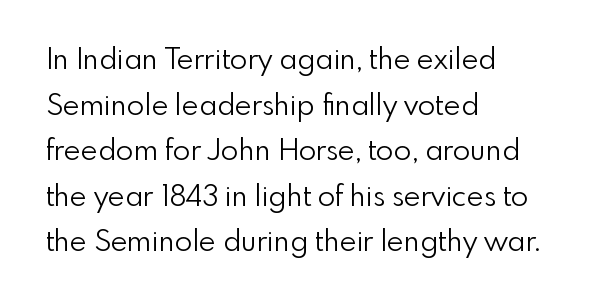
The image shows 29 px light sans-serif type, upright; set left-aligned, normal line spacing (1.57x), normal letter spacing, not underlined; a small x-height.
